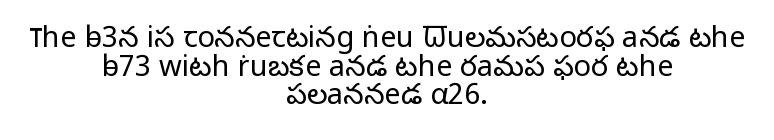
Q: Is the text bold? A: No.
Q: Is the text italic (slanted)? A: No, it is upright.
Q: Is the typeface a serif or a sans-serif typeface? A: Sans-serif.
Q: Is the text underlined? A: No.
Q: How is the paragraph aligned? A: Centered.
Q: Is the spacing between letters normal or unusually wide? A: Normal.
Q: Is the spacing between lines tight, normal or loose? A: Tight.
Q: Width (condensed, normal, or wide)? A: Normal.
Q: Stroke contrast? A: Low.
Q: x-height? A: Medium.
Q: Monospaced? A: No.
